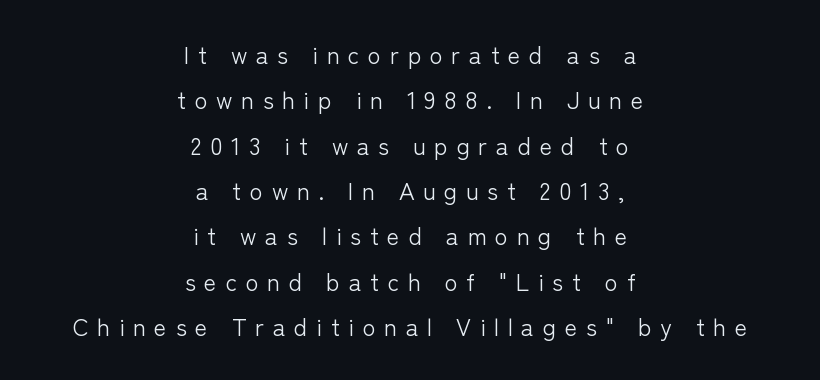
{"italic": "no", "bold": "no", "underline": "no", "align": "center", "line_spacing_ratio": 1.89, "letter_spacing": "wide", "letter_spacing_em": 0.36, "glyph_px": 24}
